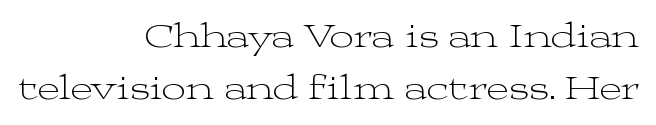
This sample is right-justified, so line beginnings fall wherever the words allow. Students, observe: this is what conventionally led text looks like. No chunkiness to these letters — they're not bold. A serif font was chosen for this passage. Spacing verdict: proportional, widths tailored to each character.
